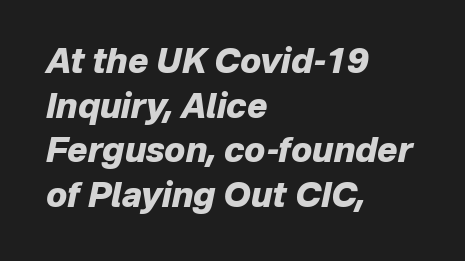
Posture: slanted. Quick note: underline off. Successive baselines arrive at the customary interval. This sample has the flowing, uneven cadence of proportional lettering. Does the copy run flush right? No — it runs flush left.
